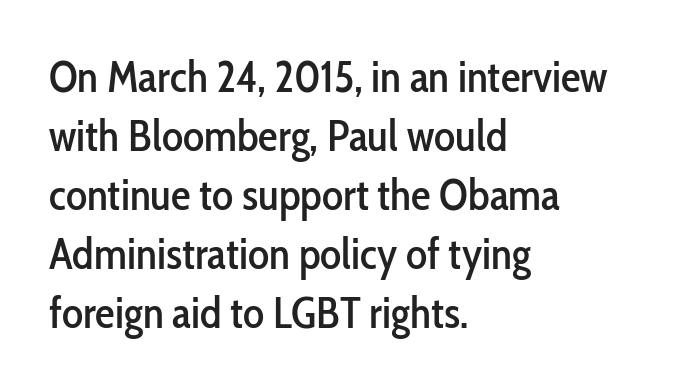
Baseline-to-baseline distance is the conventional proportion of letter height. You could not count columns in this text — the font is proportionally spaced. Rendered with straight, roman letterforms. In terms of letterspacing, this is plain default setting. Observe the absence of serifs on each vertical stroke in this sample. This sample is left-justified, so line endings fall wherever the words run out.
